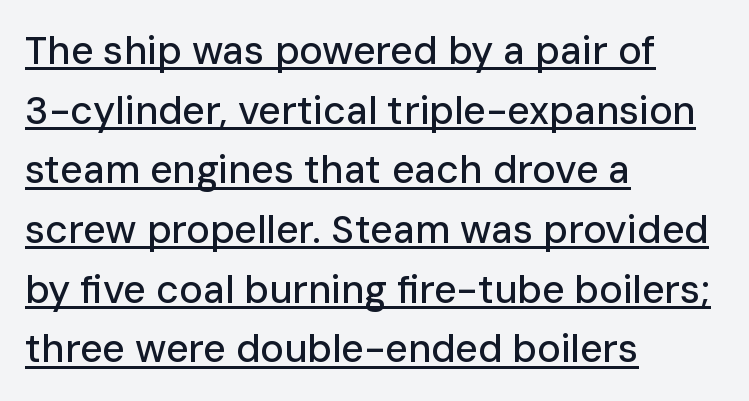
{"serif": "no", "italic": "no", "width": "normal", "stroke_contrast": "low", "x_height": "medium", "monospaced": "no", "underline": "yes", "align": "left", "line_spacing": "normal", "line_spacing_ratio": 1.53, "letter_spacing": "normal", "letter_spacing_em": 0.0, "glyph_px": 39}
